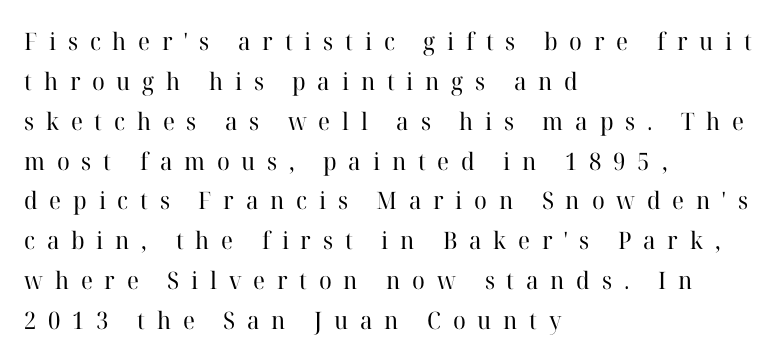
Regarding leading, the lines here are spaced in the standard way. Descenders hang freely into open space. In terms of letterspacing, this is a distinctly airy, spread setting. Italic: no, the glyphs are upright roman.
